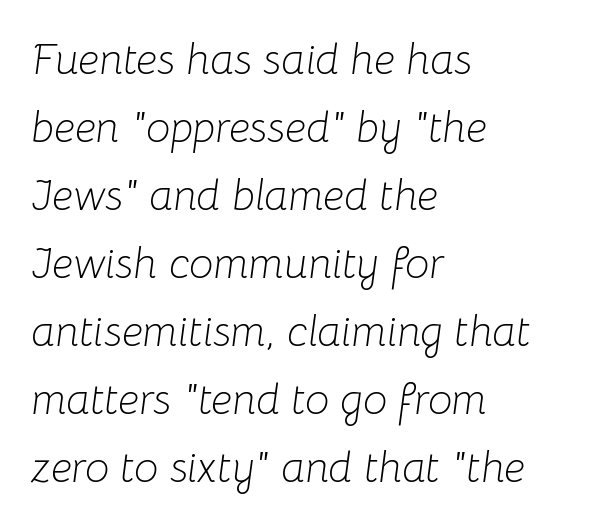
{"italic": "yes", "lean": "right", "slant_degrees": 8, "bold": "no", "weight": "light", "width": "normal", "stroke_contrast": "low", "x_height": "medium", "monospaced": "no", "underline": "no", "align": "left", "line_spacing": "normal", "line_spacing_ratio": 1.58, "letter_spacing": "normal", "letter_spacing_em": 0.0, "glyph_px": 43}
